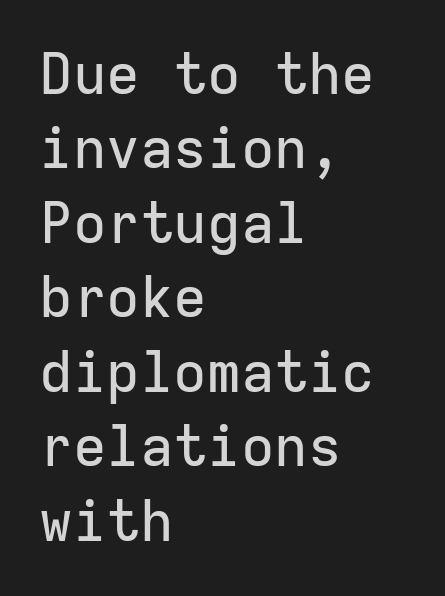
Whoever set this chose a conventional vertical rhythm. Nothing sits at the stroke ends, so this counts as sans-serif. The passage shown is typed in a monospace face where columns stay perfectly aligned. Ordinary non-slanted type is in use. The passage is arranged the way most books set body copy — flush left.
